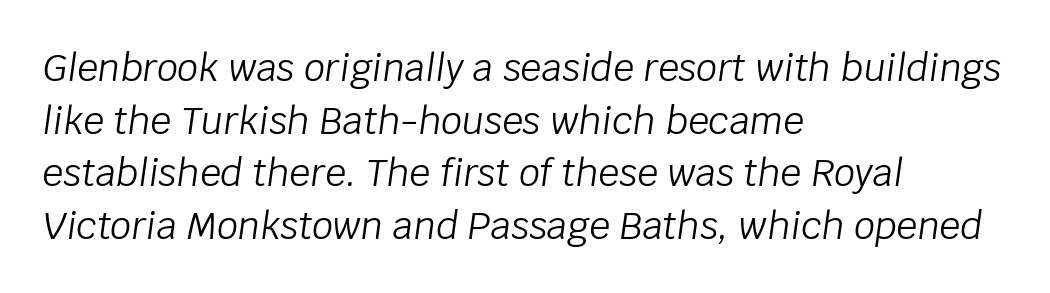
{"italic": "yes", "lean": "right", "slant_degrees": 8, "bold": "no", "weight": "light", "width": "normal", "stroke_contrast": "low", "x_height": "large", "monospaced": "no", "underline": "no", "align": "left", "line_spacing": "normal", "line_spacing_ratio": 1.42, "letter_spacing": "normal", "letter_spacing_em": 0.0, "glyph_px": 37}
